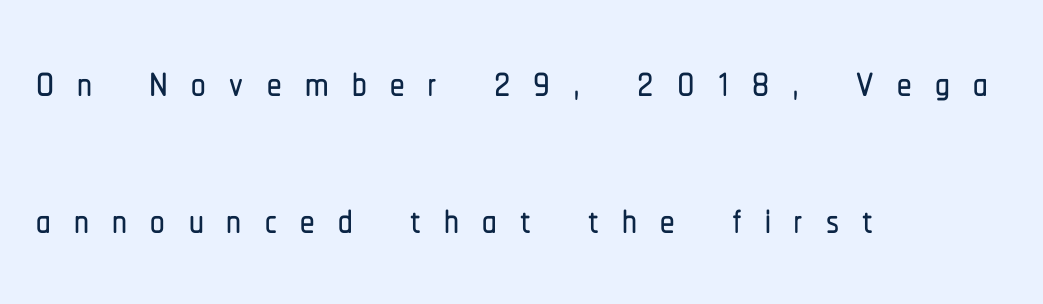
Q: Is the text italic (slanted)? A: No, it is upright.
Q: Is the typeface a serif or a sans-serif typeface? A: Sans-serif.
Q: Is the text underlined? A: No.
Q: How is the paragraph aligned? A: Left-aligned.
Q: Is the spacing between letters normal or unusually wide? A: Unusually wide.
Q: Is the spacing between lines tight, normal or loose? A: Loose.
Q: Width (condensed, normal, or wide)? A: Condensed.
Q: Stroke contrast? A: Low.
Q: x-height? A: Medium.
Q: Monospaced? A: No.
